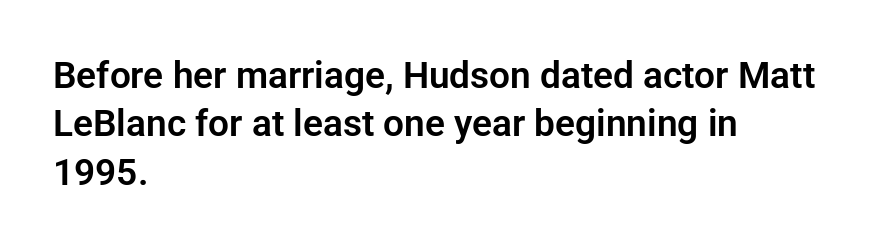
Q: Is the text italic (slanted)? A: No, it is upright.
Q: Is the typeface a serif or a sans-serif typeface? A: Sans-serif.
Q: Is the text underlined? A: No.
Q: How is the paragraph aligned? A: Left-aligned.
Q: Is the spacing between letters normal or unusually wide? A: Normal.
Q: Is the spacing between lines tight, normal or loose? A: Normal.
Q: Width (condensed, normal, or wide)? A: Normal.
Q: Stroke contrast? A: Low.
Q: x-height? A: Medium.
Q: Monospaced? A: No.
